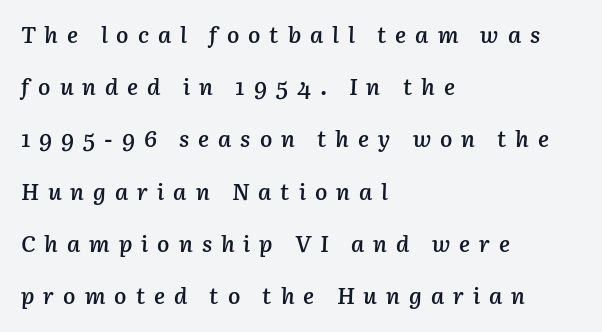
The image shows 23 px text type, italic (leaning right); set left-aligned, loose line spacing (2.27x), unusually wide letter spacing (+0.39 em), not underlined.
